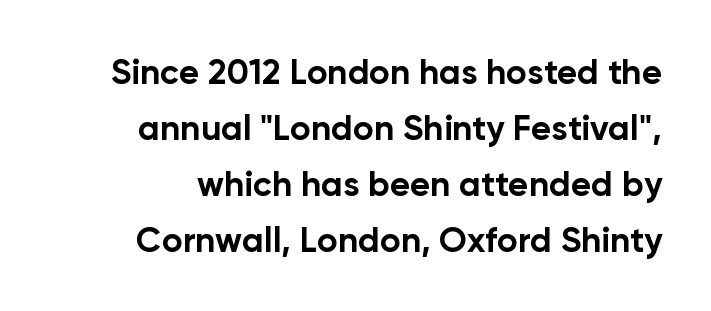
Q: Is the text bold? A: Yes.
Q: Is the text italic (slanted)? A: No, it is upright.
Q: Is the typeface a serif or a sans-serif typeface? A: Sans-serif.
Q: Is the text underlined? A: No.
Q: Is the spacing between letters normal or unusually wide? A: Normal.
Q: Is the spacing between lines tight, normal or loose? A: Normal.
Q: Width (condensed, normal, or wide)? A: Normal.
Q: Stroke contrast? A: Low.
Q: x-height? A: Medium.
Q: Monospaced? A: No.
